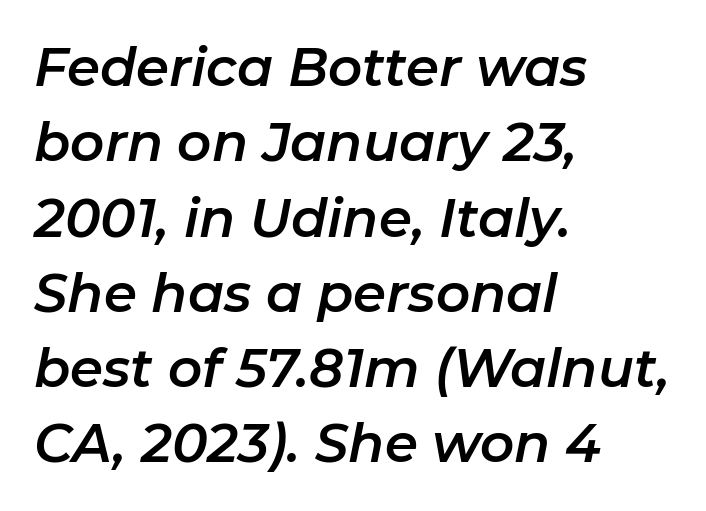
Do the characters align in a grid? No, the font is proportional. The whole block is typeset with a tilt. Compared with typical paragraphs, the rows here are spaced about the same. No extra tracking has been applied to these lines. The specimen omits any rule beneath the text block's lines.
